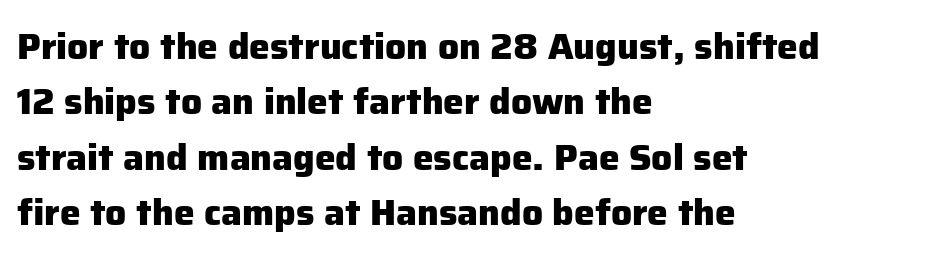
The image shows 37 px heavy sans-serif type, upright; set left-aligned, normal line spacing (1.5x), normal letter spacing, not underlined; low stroke contrast and a medium x-height.
